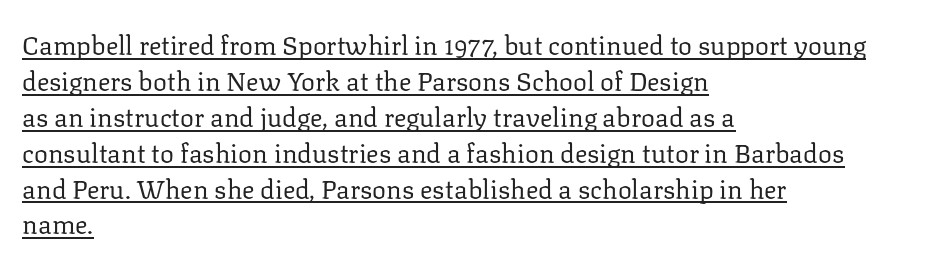
Caption: standard tracking, unaltered. Horizontal alignment here is leftward, the default for most running prose. Do the letters lean? They stand straight. The space between consecutive lines is moderate. The words here are underlined. The face looks like a standard text weight, possibly lighter.
